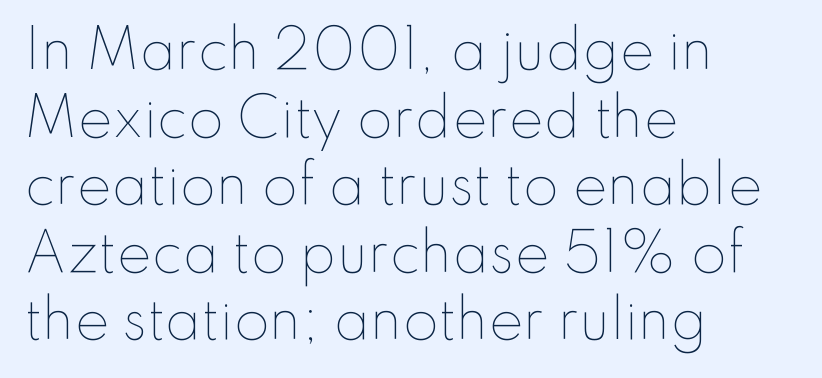
A classic flush-left, rag-right setting is used for this passage. Descender tails drop into unmarked territory. The tracking reads as untouched default to a designer's eye. These lines are rendered in a variable-pitch font. Notice how the stems are strictly vertical — no italics here. Whoever set this chose a conventional vertical rhythm.
